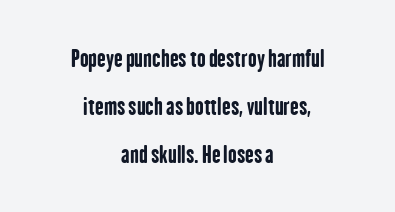
{"italic": "no", "bold": "yes", "underline": "no", "align": "center", "line_spacing": "loose", "line_spacing_ratio": 2.09, "letter_spacing": "normal", "letter_spacing_em": 0.0, "glyph_px": 23}
